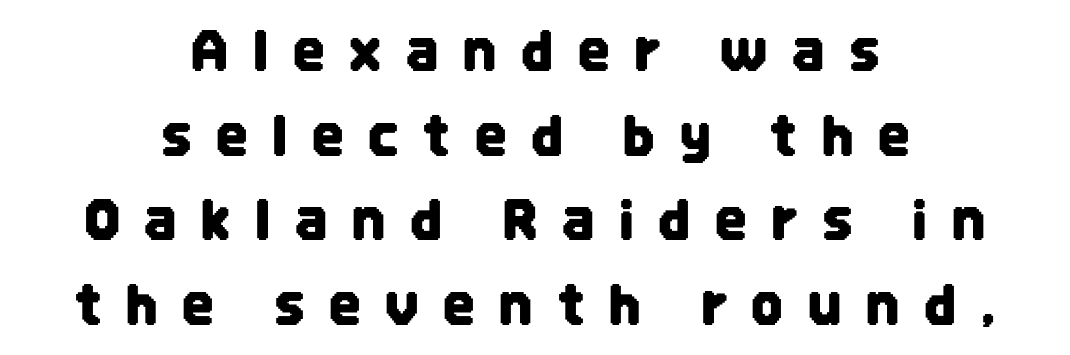
The image shows 55 px condensed sans-serif type, upright; set centered, normal line spacing (1.54x), unusually wide letter spacing (+0.45 em), not underlined; low stroke contrast and a large x-height.
